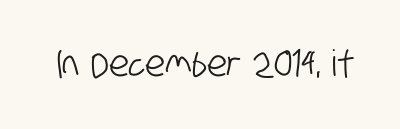
The image shows 36 px condensed sans-serif type; set normal letter spacing, not underlined; low stroke contrast and a large x-height.
